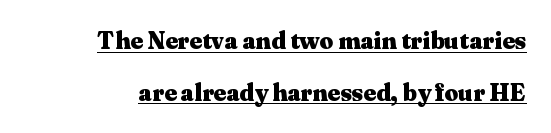
Q: Is the text bold? A: Yes.
Q: Is the text italic (slanted)? A: No, it is upright.
Q: Is the text underlined? A: Yes.
Q: Is the spacing between letters normal or unusually wide? A: Normal.
Q: Is the spacing between lines tight, normal or loose? A: Loose.
